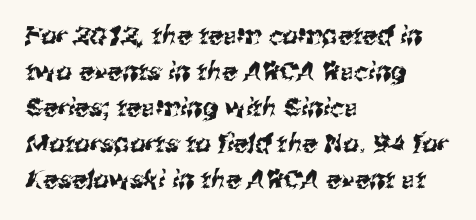
Casual observation: everything's shoved over to the left. In terms of letterspacing, this is plain default setting. The zone under the glyphs is completely vacant. This sample keeps an unexceptional amount of space between lines.
